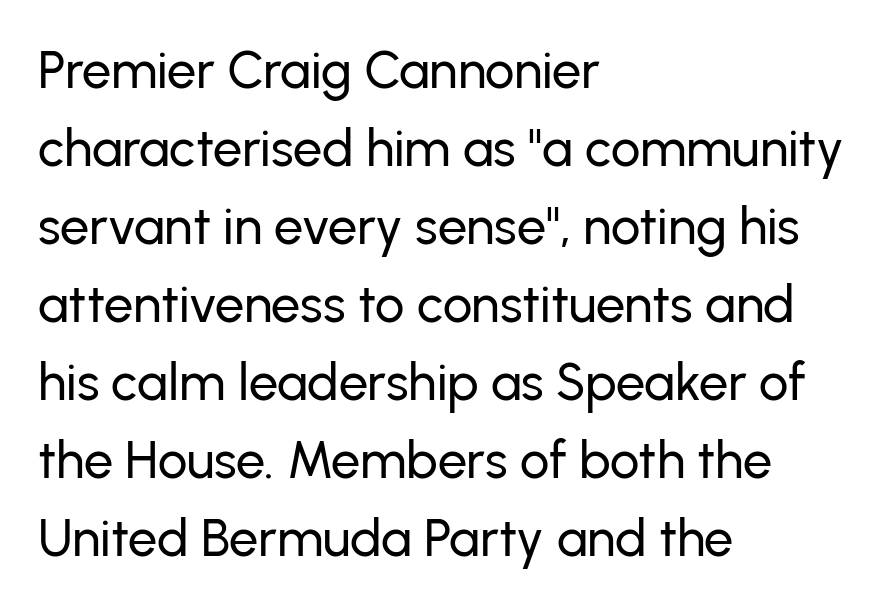
{"serif": "no", "italic": "no", "width": "normal", "stroke_contrast": "low", "x_height": "medium", "monospaced": "no", "underline": "no", "align": "left", "line_spacing": "normal", "line_spacing_ratio": 1.5, "letter_spacing": "normal", "letter_spacing_em": 0.0, "glyph_px": 52}
